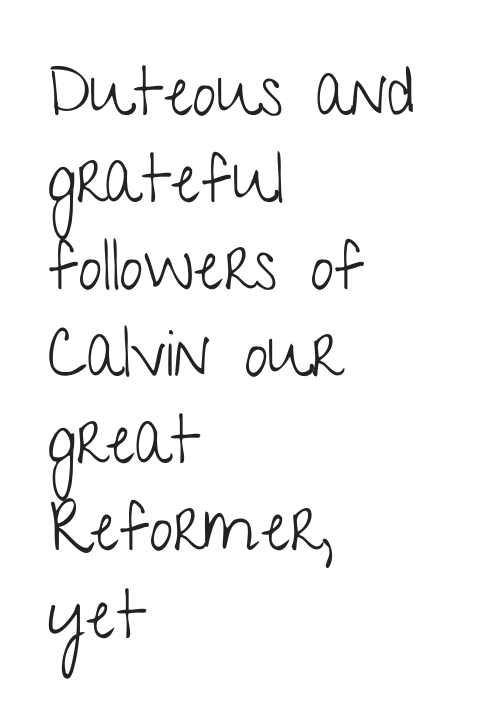
Q: Is the text bold? A: No.
Q: Is the text italic (slanted)? A: No, it is upright.
Q: Is the typeface a serif or a sans-serif typeface? A: Sans-serif.
Q: Is the text underlined? A: No.
Q: How is the paragraph aligned? A: Left-aligned.
Q: Is the spacing between letters normal or unusually wide? A: Normal.
Q: Is the spacing between lines tight, normal or loose? A: Normal.
Q: Width (condensed, normal, or wide)? A: Condensed.
Q: Stroke contrast? A: Low.
Q: x-height? A: Medium.
Q: Monospaced? A: No.
